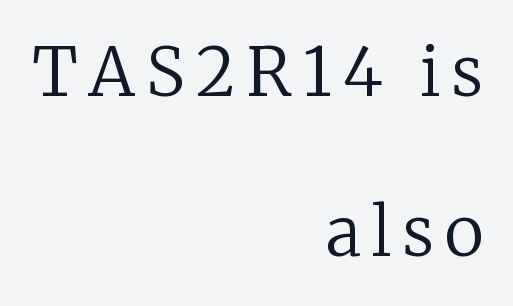
Underline: absent. No extra ink here — the face is not bold. Varying glyph widths throughout — classic text-font behaviour. Casual observation: everything's shoved over to the right. I'd call this a serif setting — the letters wear small feet. Notice how the stems are strictly vertical — no italics here.
